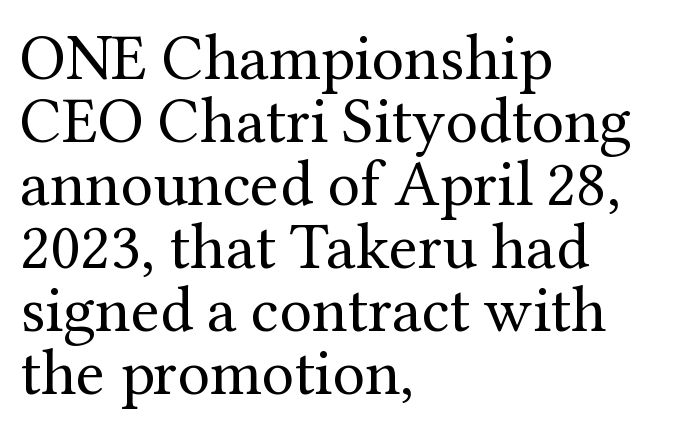
The image shows 65 px regular-weight serif type, upright; set left-aligned, tight line spacing (0.97x), normal letter spacing, not underlined; medium stroke contrast and a medium x-height.
